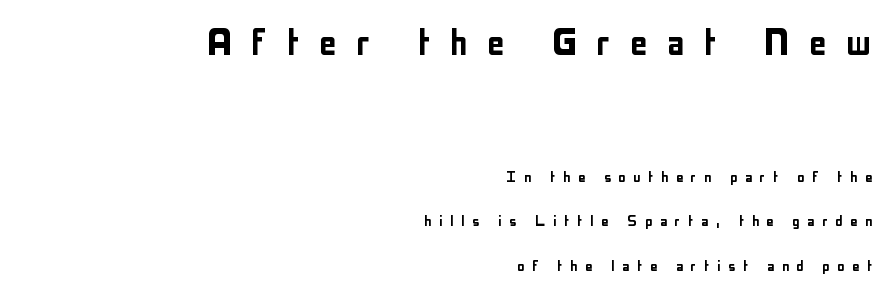
A flush-right, rag-left setting is used for this passage. The letters stand upright; this is a roman face. The text was rendered using a sans face with plain stroke endings. This rendering widens character spacing well past its baseline value. The space between consecutive lines is lavish.
